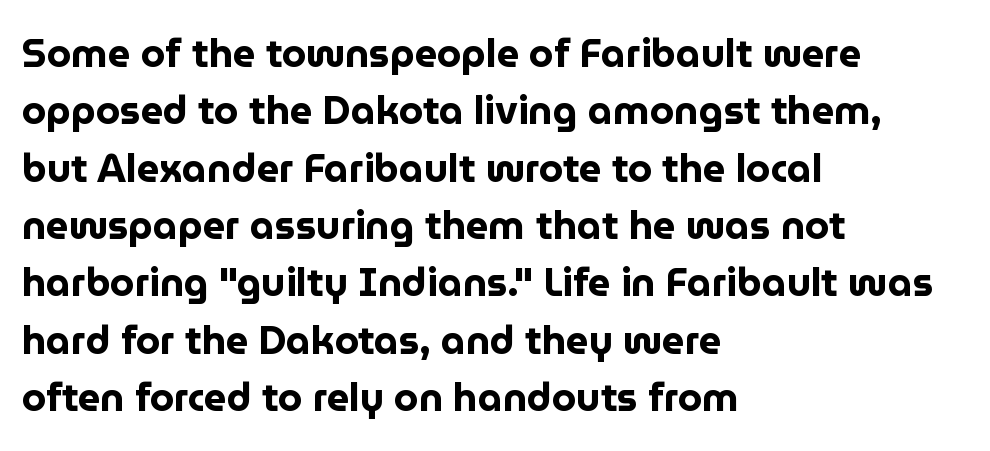
{"serif": "no", "italic": "no", "bold": "yes", "weight": "bold", "width": "normal", "stroke_contrast": "low", "x_height": "medium", "monospaced": "no", "underline": "no", "align": "left", "line_spacing": "normal", "line_spacing_ratio": 1.47, "letter_spacing": "normal", "letter_spacing_em": 0.0, "glyph_px": 39}
